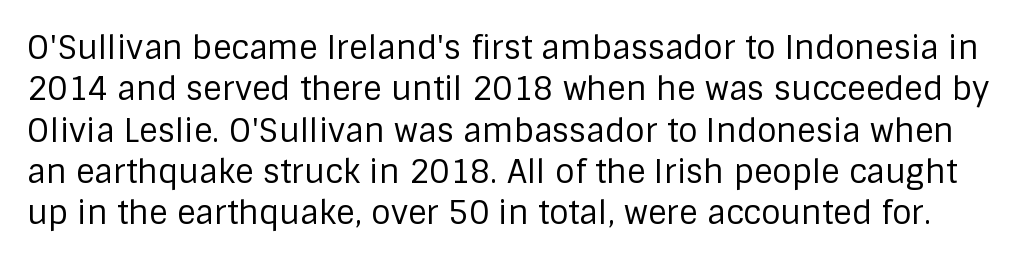
Regarding leading, the lines here are spaced in the standard way. A typesetter would label this face a sans. No word sits above an underline. Designer's note — italics off, roman on. Each letter keeps its own natural width here, so spacing adapts to shape.
